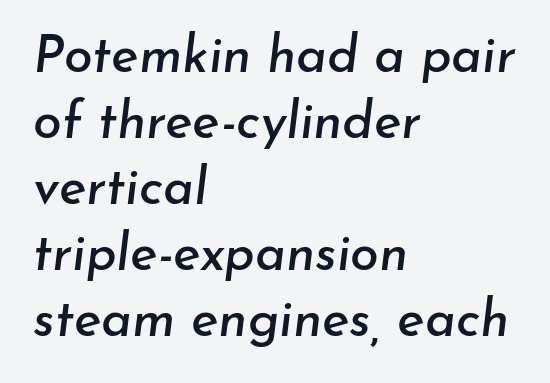
Q: Is the text italic (slanted)? A: Yes, it leans right by about 7 degrees.
Q: Is the text underlined? A: No.
Q: How is the paragraph aligned? A: Left-aligned.
Q: Is the spacing between letters normal or unusually wide? A: Normal.
Q: Is the spacing between lines tight, normal or loose? A: Normal.
Q: Width (condensed, normal, or wide)? A: Normal.
Q: Stroke contrast? A: Low.
Q: x-height? A: Small.
Q: Monospaced? A: No.
